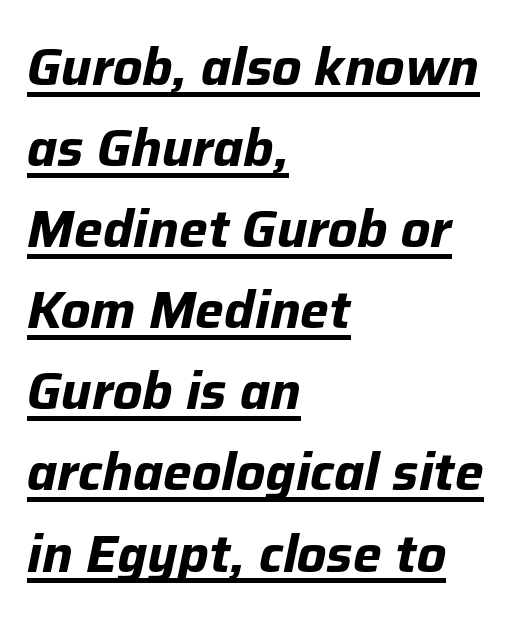
The lines in this sample share a left origin and differ only in where they stop. A typesetter would call this proportional, since set widths differ per character. Beneath each row of characters lies a ruled line. A typesetter would call this zero additional tracking. The typography opts for an oblique posture over an upright one. In terms of weight, the rendering is a true, heavy bold.
